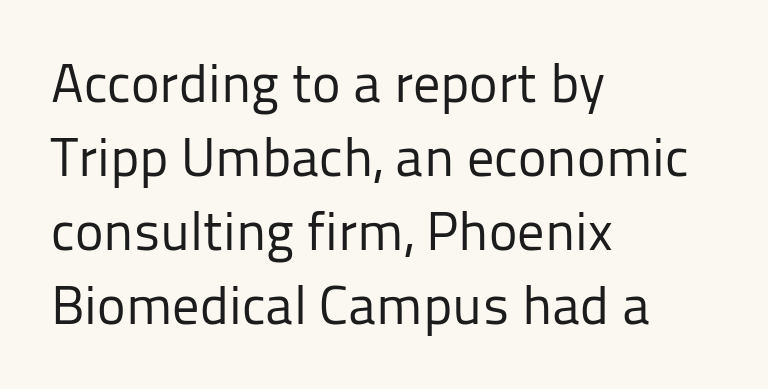
Q: Is the text bold? A: No.
Q: Is the text italic (slanted)? A: No, it is upright.
Q: Is the typeface a serif or a sans-serif typeface? A: Sans-serif.
Q: Is the text underlined? A: No.
Q: How is the paragraph aligned? A: Left-aligned.
Q: Is the spacing between letters normal or unusually wide? A: Normal.
Q: Is the spacing between lines tight, normal or loose? A: Normal.
Q: Width (condensed, normal, or wide)? A: Normal.
Q: Stroke contrast? A: Low.
Q: x-height? A: Medium.
Q: Monospaced? A: No.
